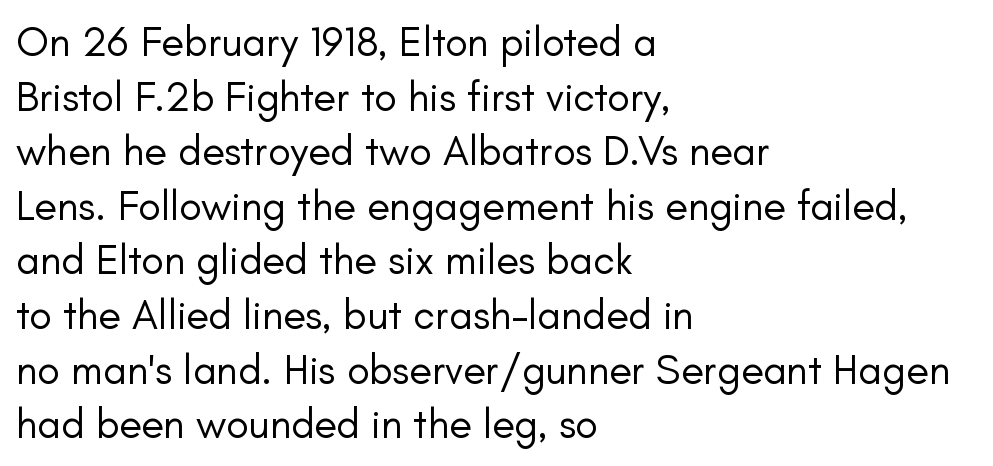
All the whitespace from short lines collects on the right. Nope, no serifs anywhere on these letters. A typesetter would call this zero additional tracking. Posture: straight, roman, zero tilt.
